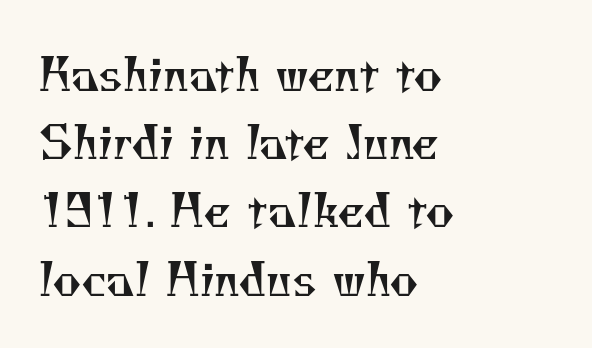
Heaviness? Minimal to ordinary, like unemphasized prose. The face used here is proportionally spaced, like ordinary book or web type. The foot of each line stays bare and open. In terms of leading, this rendering sits right in the middle.
